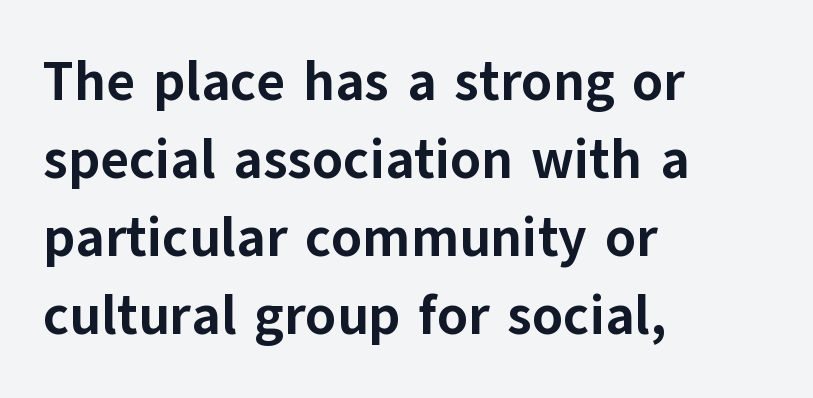
Q: Is the text bold? A: Yes.
Q: Is the text italic (slanted)? A: No, it is upright.
Q: Is the typeface a serif or a sans-serif typeface? A: Sans-serif.
Q: Is the text underlined? A: No.
Q: How is the paragraph aligned? A: Left-aligned.
Q: Is the spacing between letters normal or unusually wide? A: Normal.
Q: Is the spacing between lines tight, normal or loose? A: Normal.
Q: Width (condensed, normal, or wide)? A: Normal.
Q: Stroke contrast? A: Low.
Q: x-height? A: Medium.
Q: Monospaced? A: No.
